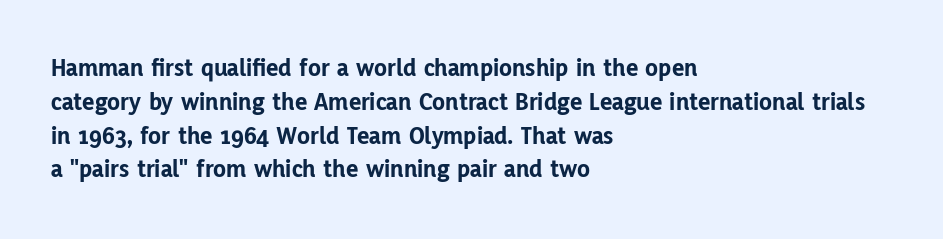
{"italic": "no", "bold": "yes", "underline": "no", "align": "left", "line_spacing": "normal", "line_spacing_ratio": 1.3, "letter_spacing": "normal", "letter_spacing_em": 0.0, "glyph_px": 26}
